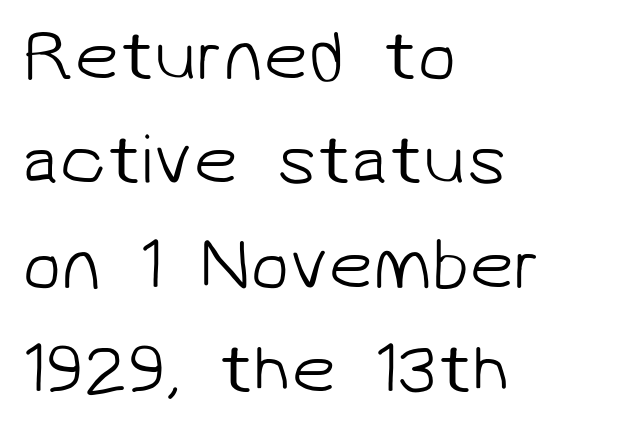
The passage shown is typed in a proportional face where columns would drift. Unlike a traditional serif, this face leaves its strokes unadorned. Only glyphs here, with clear space below each row. In terms of letterspacing, this is plain default setting. Vertically, the passage feels balanced, rows spaced as you'd expect.
